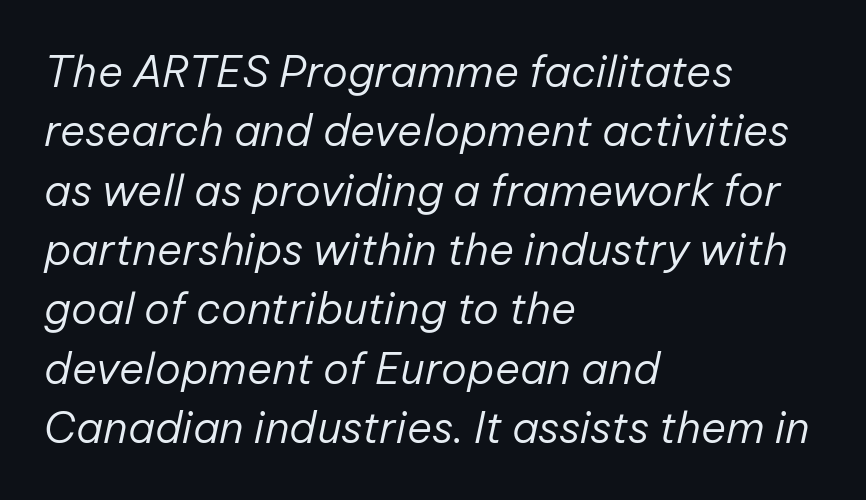
Q: Is the text bold? A: No.
Q: Is the text italic (slanted)? A: Yes, it leans right by about 12 degrees.
Q: Is the text underlined? A: No.
Q: How is the paragraph aligned? A: Left-aligned.
Q: Is the spacing between letters normal or unusually wide? A: Normal.
Q: Is the spacing between lines tight, normal or loose? A: Normal.
Q: Width (condensed, normal, or wide)? A: Normal.
Q: Stroke contrast? A: Low.
Q: x-height? A: Medium.
Q: Monospaced? A: No.
